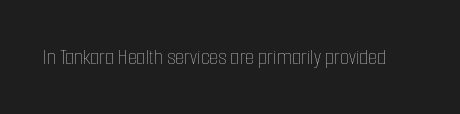
Q: Is the text bold? A: No.
Q: Is the text italic (slanted)? A: No, it is upright.
Q: Is the text underlined? A: No.
Q: Is the spacing between letters normal or unusually wide? A: Normal.
